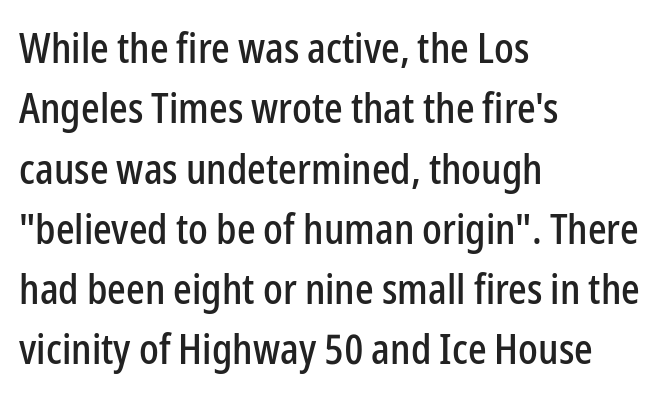
{"serif": "no", "italic": "no", "width": "condensed", "stroke_contrast": "low", "x_height": "medium", "monospaced": "no", "underline": "no", "align": "left", "line_spacing": "normal", "line_spacing_ratio": 1.47, "letter_spacing": "normal", "letter_spacing_em": 0.0, "glyph_px": 41}
